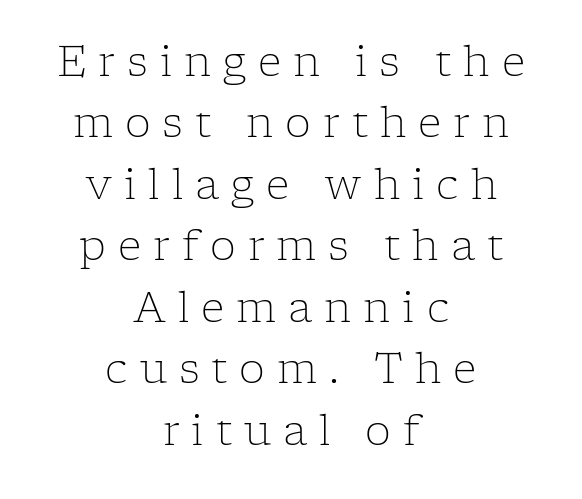
The image shows 41 px light serif type, upright; set centered, normal line spacing (1.5x), unusually wide letter spacing (+0.29 em), not underlined; low stroke contrast and a medium x-height.
